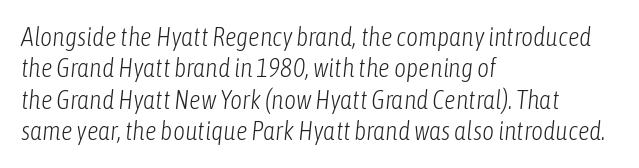
{"italic": "yes", "lean": "right", "slant_degrees": 6, "bold": "no", "underline": "no", "align": "left", "line_spacing_ratio": 1.21, "letter_spacing": "normal", "letter_spacing_em": 0.0, "glyph_px": 26}
